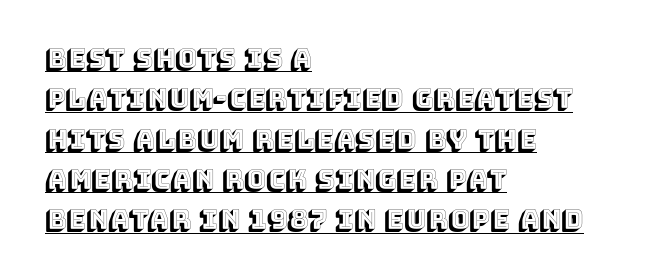
The image shows 26 px text type, upright; set left-aligned, normal line spacing (1.55x), normal letter spacing, underlined.
